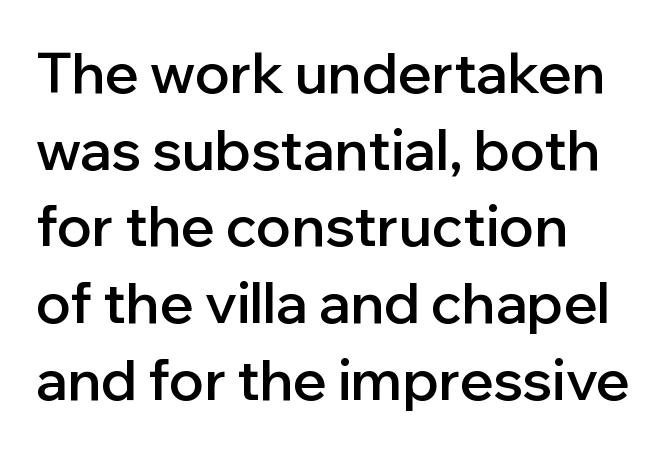
Classification — sans serif. The rendering uses a moderate line-height, typical for paragraphs. The characters look somewhat weighty, a semibold short of true bold. Compared with a centered layout, this one pins lines to the left instead. Rendered with straight, roman letterforms.
